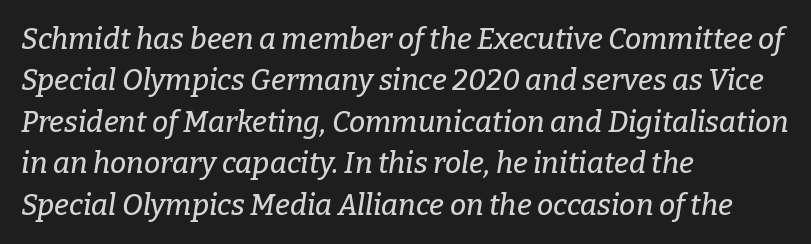
The image shows 29 px serif type, italic (leaning right); set left-aligned, normal line spacing (1.43x), normal letter spacing, not underlined; low stroke contrast and a medium x-height.
